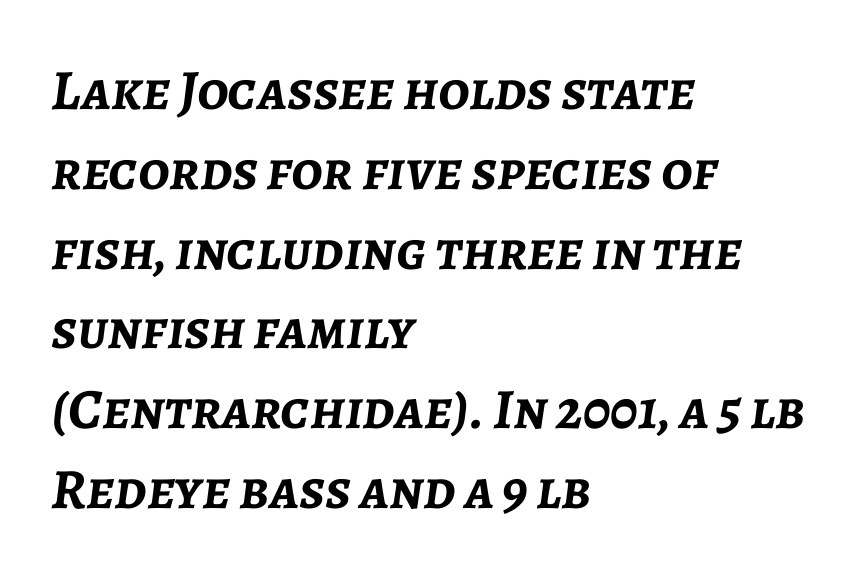
Q: Is the text bold? A: Yes.
Q: Is the text italic (slanted)? A: Yes, it leans right by about 7 degrees.
Q: Is the text underlined? A: No.
Q: How is the paragraph aligned? A: Left-aligned.
Q: Is the spacing between letters normal or unusually wide? A: Normal.
Q: Is the spacing between lines tight, normal or loose? A: Normal.
Q: Width (condensed, normal, or wide)? A: Normal.
Q: Stroke contrast? A: Low.
Q: x-height? A: Medium.
Q: Monospaced? A: No.
